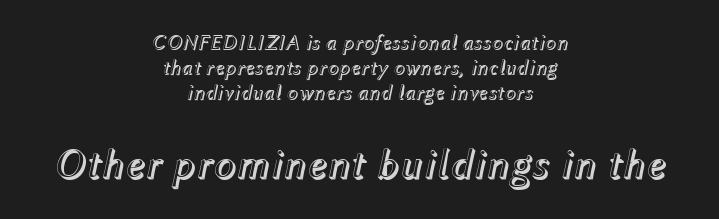
The gap between lines stays unmarked. Think of a printed novel: that variable character pitch is what you see here. Small over large — that's the arrangement of the two blocks here. Which margin do the lines hug? Neither — every line sits in the middle. Italic: yes, the glyphs are oblique. Tracking here is standard; glyphs follow each other at the usual distance.
